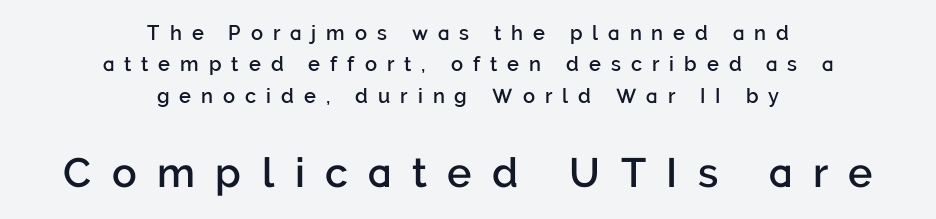
Q: Is the text bold? A: Semi-bold.
Q: Is the text italic (slanted)? A: No, it is upright.
Q: Is the typeface a serif or a sans-serif typeface? A: Sans-serif.
Q: Is the text underlined? A: No.
Q: How is the paragraph aligned? A: Centered.
Q: Is the spacing between letters normal or unusually wide? A: Unusually wide.
Q: Is the spacing between lines tight, normal or loose? A: Normal.
Q: Which block of text is set in a larger size, the first (top) or the second (bottom)? A: The second (bottom) one.
Q: Width (condensed, normal, or wide)? A: Normal.
Q: Stroke contrast? A: Low.
Q: x-height? A: Medium.
Q: Monospaced? A: No.
